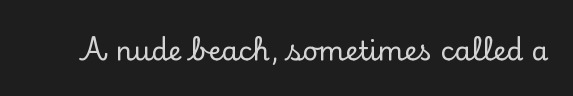
The image shows 27 px text type, upright; set normal letter spacing, not underlined.
